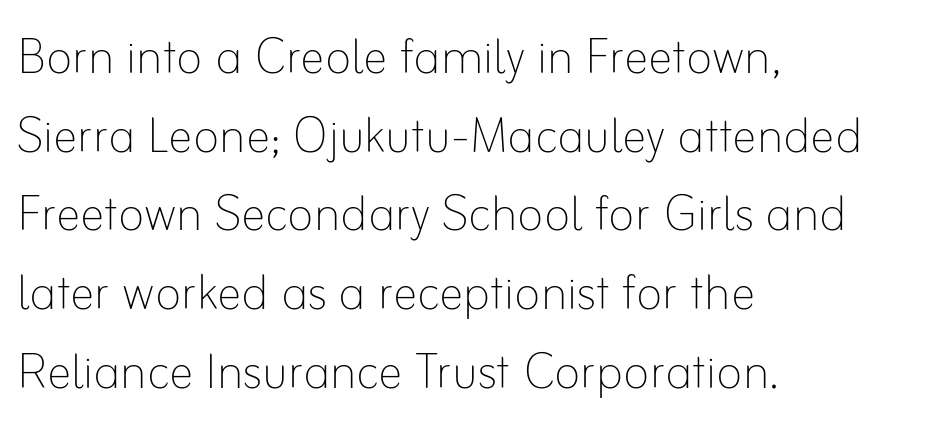
The image shows 62 px thin type, upright; set left-aligned, normal line spacing (1.27x), normal letter spacing, not underlined; low stroke contrast and a small x-height.
